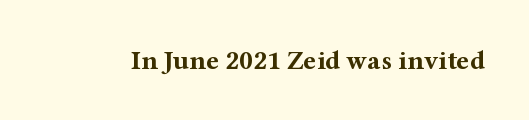
What stands out about the letter spacing? Nothing — it is the standard amount. No italicization has been applied; the sample stays upright. The gap between lines stays unmarked. Thick stems and heavy bowls — unmistakably bold.
